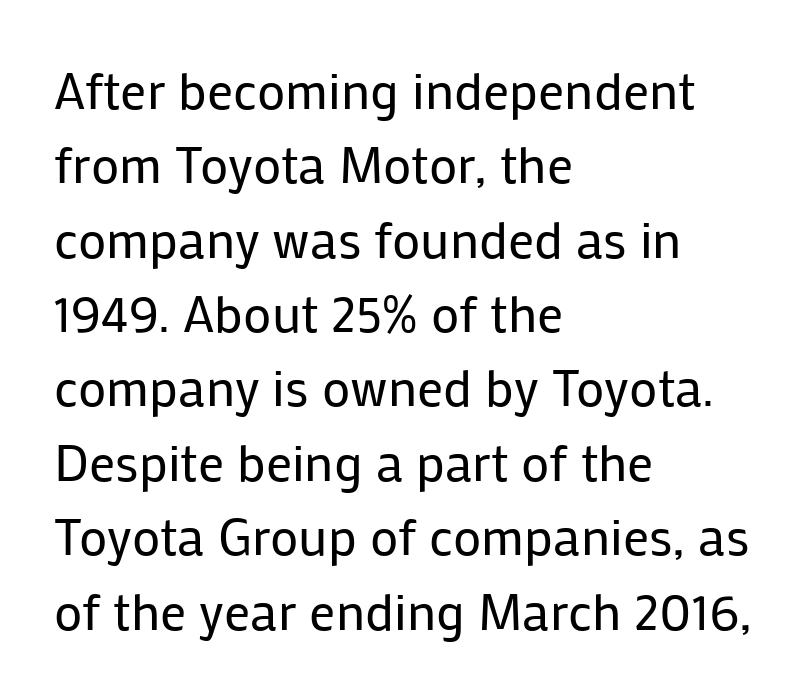
The image shows 52 px regular-weight sans-serif type, upright; set left-aligned, normal line spacing (1.43x), normal letter spacing, not underlined; low stroke contrast and a medium x-height.
